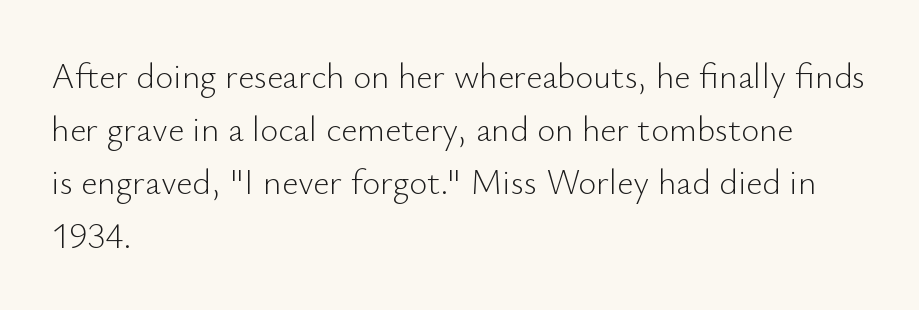
The image shows 35 px light sans-serif type, upright; set left-aligned, normal line spacing (1.52x), normal letter spacing, not underlined; low stroke contrast and a small x-height.
